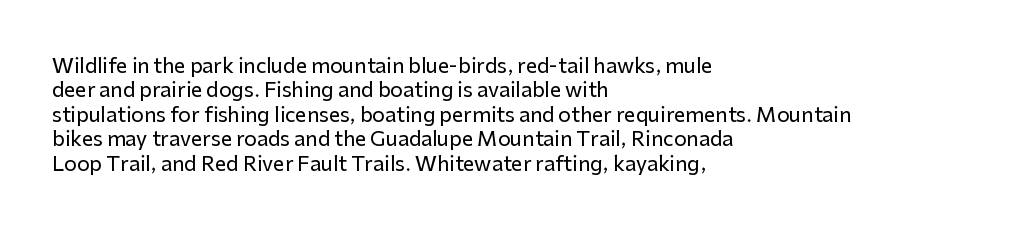
The image shows 20 px text type, upright; set left-aligned, line spacing 1.22x, normal letter spacing, not underlined.
